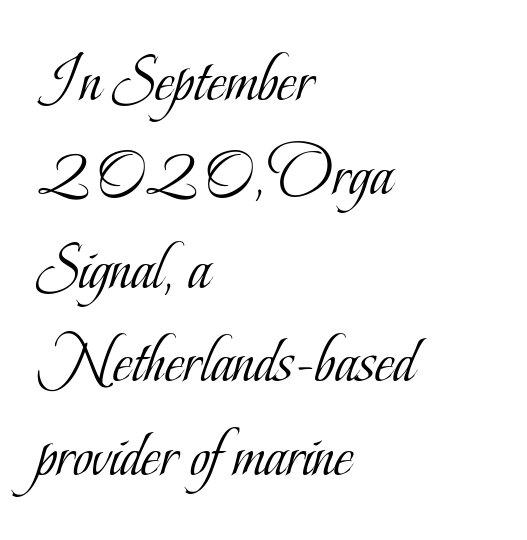
{"serif": "yes", "bold": "no", "weight": "light", "width": "condensed", "stroke_contrast": "low", "x_height": "small", "monospaced": "no", "underline": "no", "align": "left", "line_spacing": "normal", "line_spacing_ratio": 1.4, "letter_spacing": "normal", "letter_spacing_em": 0.0, "glyph_px": 67}
